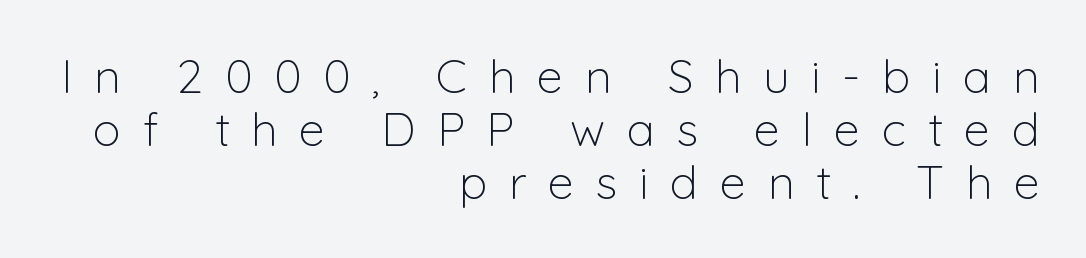
Only glyphs here, with clear space below each row. The rendering uses natural spacing where letterforms have individual widths. The type is letterspaced generously, with wide tracking. No letter is thick-stroked: the sample isn't bold.
